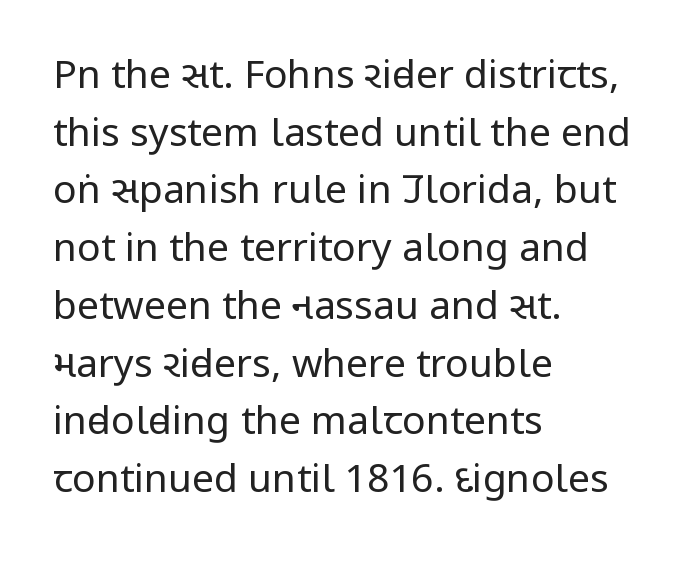
The image shows 39 px regular-weight, condensed sans-serif type, upright; set left-aligned, normal line spacing (1.48x), normal letter spacing, not underlined; low stroke contrast and a large x-height.
